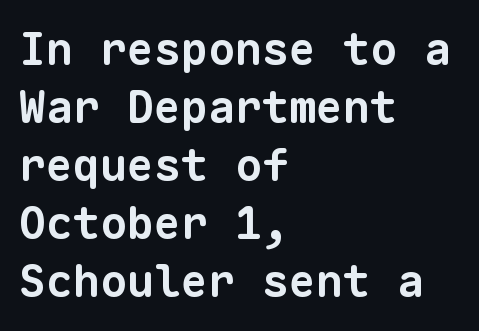
The image shows 45 px bold sans-serif type, monospaced; set left-aligned, normal line spacing (1.29x), normal letter spacing, not underlined; low stroke contrast and a medium x-height.
